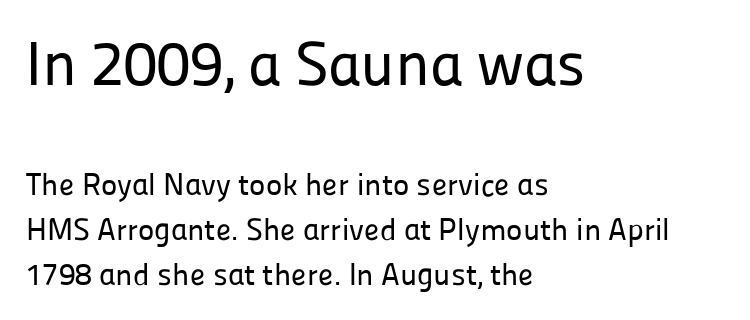
{"serif": "no", "italic": "no", "width": "normal", "stroke_contrast": "low", "x_height": "medium", "monospaced": "no", "underline": "no", "align": "left", "line_spacing": "normal", "line_spacing_ratio": 1.45, "letter_spacing": "normal", "letter_spacing_em": 0.0, "larger_block": "first", "size_ratio": 2.0, "glyph_px": 62}
